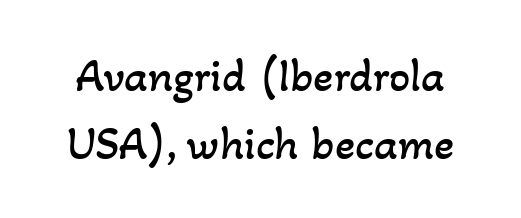
{"bold": "no", "weight": "regular", "width": "normal", "stroke_contrast": "low", "x_height": "small", "monospaced": "no", "underline": "no", "line_spacing": "normal", "line_spacing_ratio": 1.45, "letter_spacing": "normal", "letter_spacing_em": 0.0, "glyph_px": 47}
